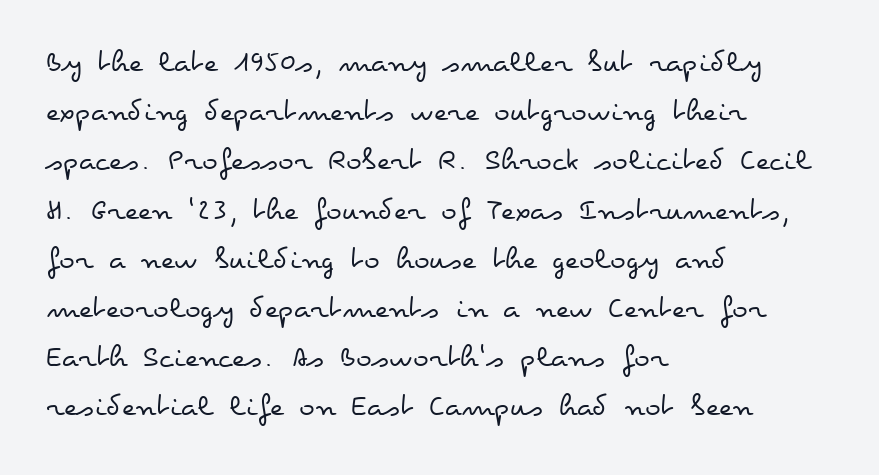
{"italic": "no", "bold": "no", "weight": "regular", "width": "wide", "stroke_contrast": "low", "x_height": "small", "monospaced": "no", "underline": "no", "align": "left", "line_spacing": "normal", "line_spacing_ratio": 1.49, "letter_spacing": "normal", "letter_spacing_em": 0.0, "glyph_px": 33}
